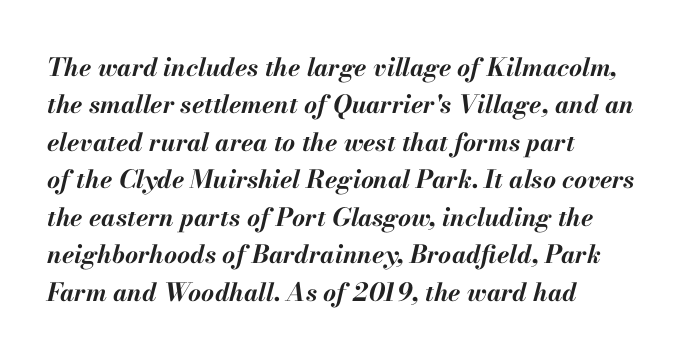
Q: Is the text bold? A: Yes.
Q: Is the text italic (slanted)? A: Yes, it leans right by about 13 degrees.
Q: Is the text underlined? A: No.
Q: How is the paragraph aligned? A: Left-aligned.
Q: Is the spacing between letters normal or unusually wide? A: Normal.
Q: Is the spacing between lines tight, normal or loose? A: Normal.
